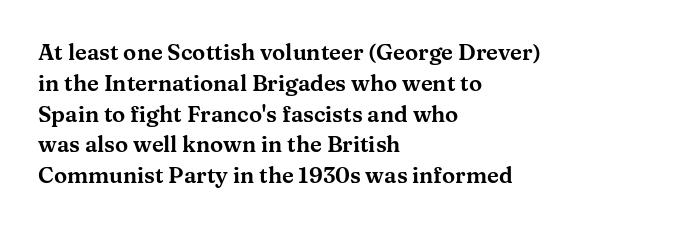
The image shows 22 px text type, upright; set left-aligned, normal line spacing (1.4x), normal letter spacing, not underlined.
